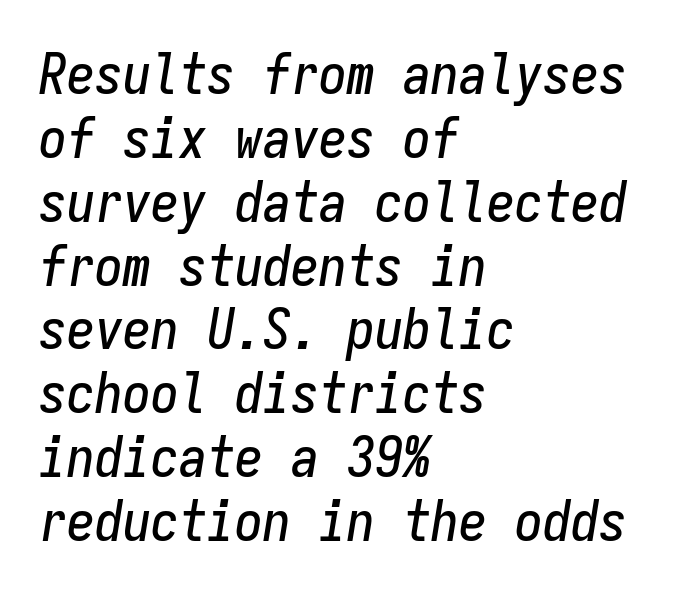
{"italic": "yes", "lean": "right", "slant_degrees": 9, "width": "condensed", "stroke_contrast": "low", "x_height": "medium", "monospaced": "yes", "underline": "no", "align": "left", "line_spacing": "tight", "line_spacing_ratio": 1.14, "letter_spacing": "normal", "letter_spacing_em": 0.0, "glyph_px": 56}
